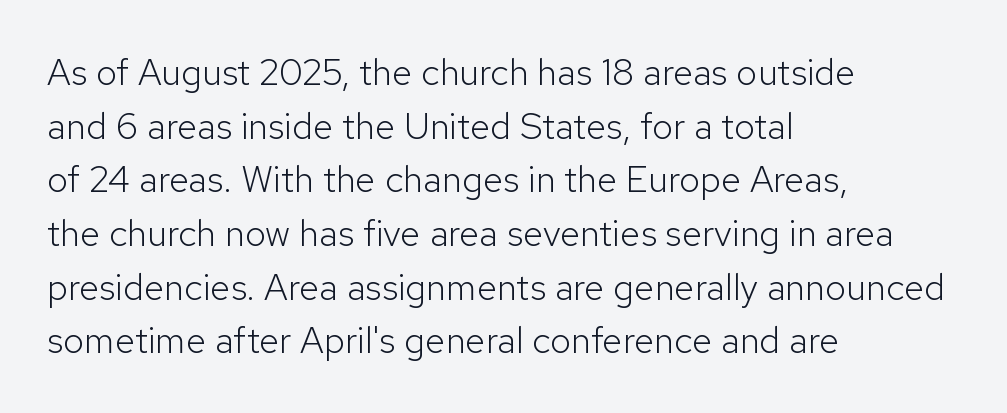
The image shows 37 px light sans-serif type, upright; set left-aligned, normal line spacing (1.45x), normal letter spacing, not underlined; low stroke contrast and a medium x-height.
